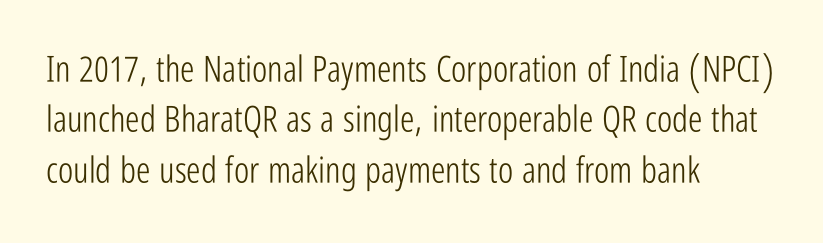
Unmarked baselines from the first word to the last. In terms of letterspacing, this is plain default setting. The characters are drawn with everyday or finer stroke widths. The face used here is proportionally spaced, like ordinary book or web type.
